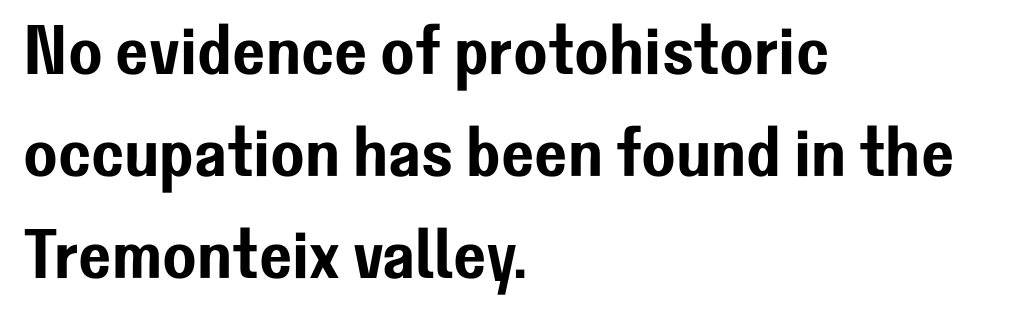
The letterforms sit shoulder to shoulder at normal distance. A typesetter would call this proportional, since set widths differ per character. The paragraph has a hard left edge and a soft right edge. A typesetter would call this leading conventional body-copy spacing. These lines are composed in type without serifs.
